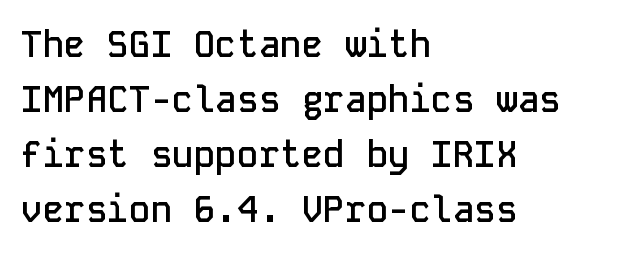
Notice how the stems are strictly vertical — no italics here. These lines are composed in type without serifs. The strip under each line holds only bare page. Inter-character spacing is left at the font's built-in metrics. The strokes are fattened partway — semibold, not bold.
